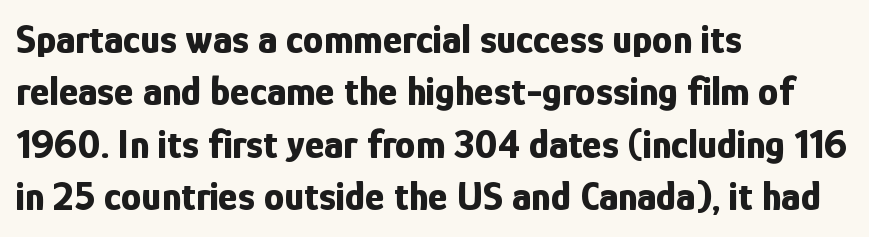
The image shows 41 px bold, condensed sans-serif type, upright; set left-aligned, normal line spacing (1.28x), normal letter spacing, not underlined; low stroke contrast and a medium x-height.
